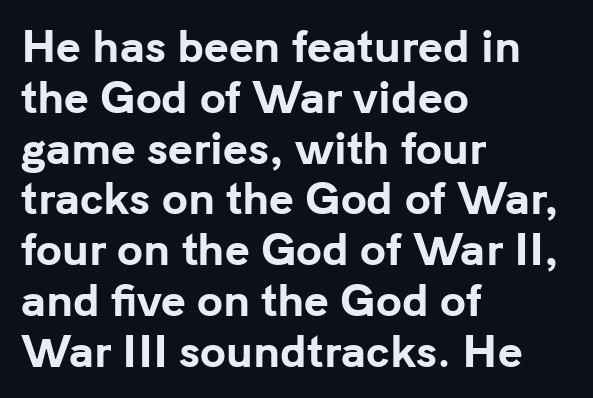
The image shows 42 px bold sans-serif type, upright; set left-aligned, line spacing 1.21x, normal letter spacing, not underlined; low stroke contrast and a medium x-height.
